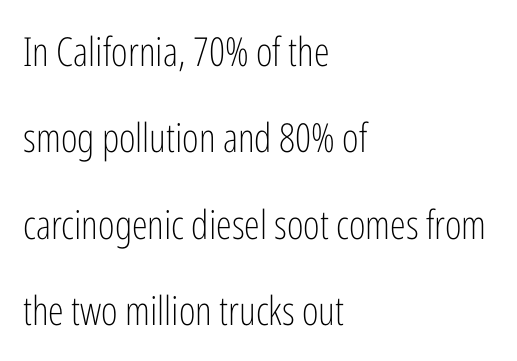
{"serif": "no", "italic": "no", "bold": "no", "weight": "light", "width": "condensed", "stroke_contrast": "low", "x_height": "medium", "monospaced": "no", "underline": "no", "align": "left", "line_spacing": "loose", "line_spacing_ratio": 2.16, "letter_spacing": "normal", "letter_spacing_em": 0.0, "glyph_px": 40}
